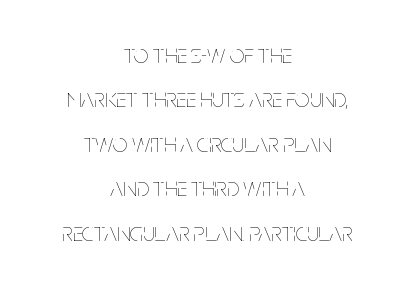
Is the letter spacing exaggerated? No — it looks like the ordinary default. Notice how the passage keeps no hard edge, just a central spine. The passage shown is not bold in any degree. Underline: absent.
